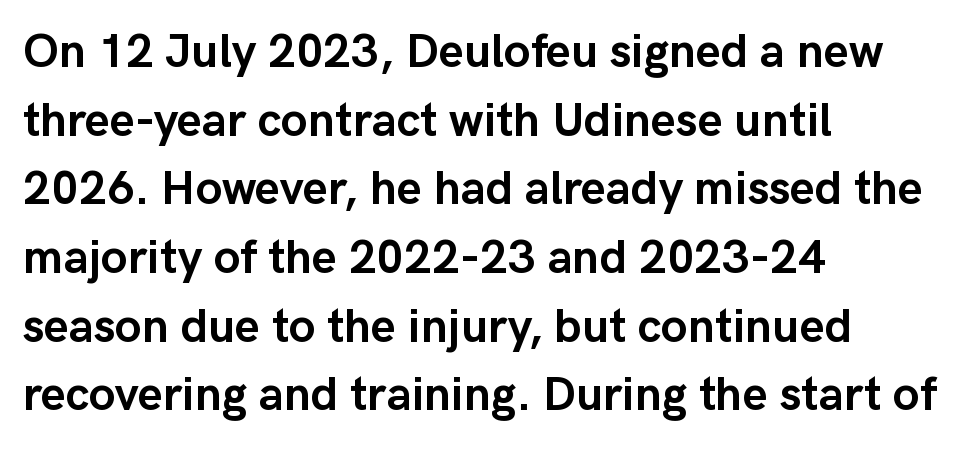
Visually the block forms a straight wall on the left and a jagged coastline on the right. Spacing verdict: proportional, widths tailored to each character. Each glyph is drawn with heavy, bold strokes. Serif or sans? Sans — the stroke terminals are bare.
